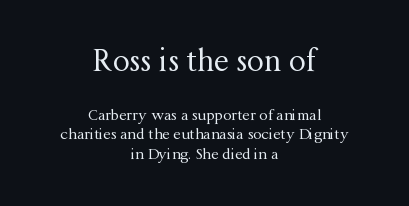
Centered paragraph, ragged on both sides. The face used here is rendered with its standard letterfit. Note the varied advance widths — an 'i' is clearly narrower than an 'm'. A serif font was chosen for this passage. Notice how descenders clear the ascenders below comfortably — that's standard leading.
